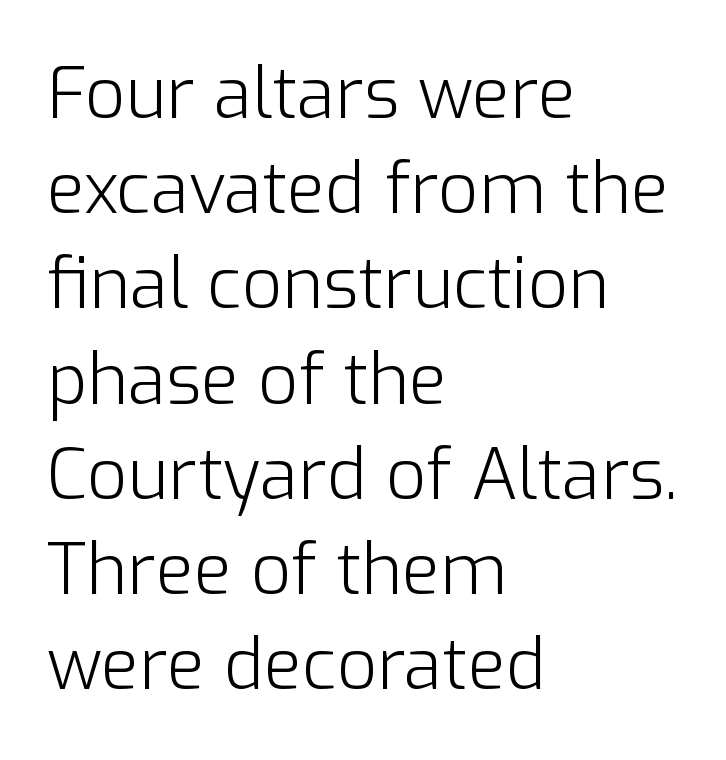
{"serif": "no", "italic": "no", "bold": "no", "weight": "light", "width": "normal", "stroke_contrast": "low", "x_height": "medium", "monospaced": "no", "underline": "no", "align": "left", "line_spacing": "normal", "line_spacing_ratio": 1.36, "letter_spacing": "normal", "letter_spacing_em": 0.0, "glyph_px": 70}
